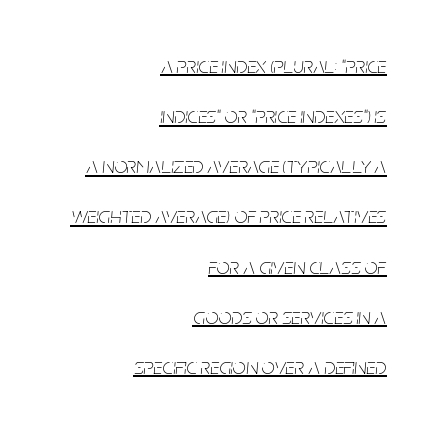
The image shows 23 px text type, italic (leaning right); set right-aligned, loose line spacing (2.18x), normal letter spacing, underlined.
